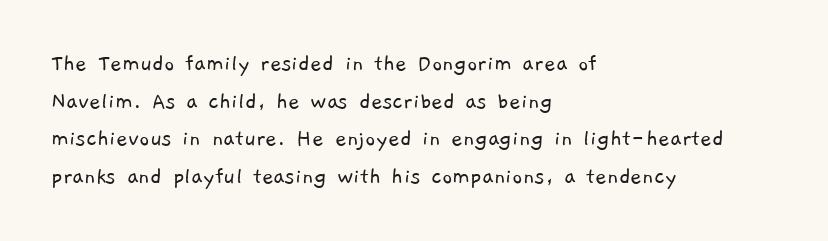
The image shows 25 px text type; set left-aligned, normal line spacing (1.51x), normal letter spacing, not underlined.
